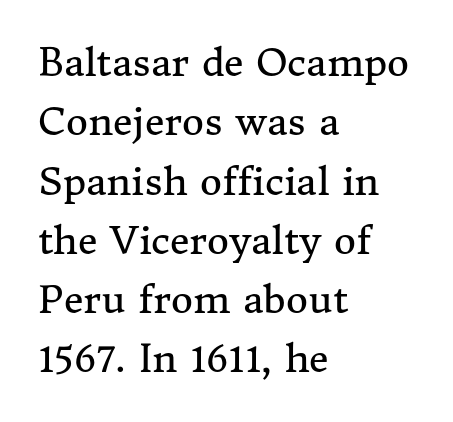
{"serif": "yes", "italic": "no", "bold": "no", "weight": "regular", "width": "normal", "stroke_contrast": "medium", "x_height": "medium", "monospaced": "no", "underline": "no", "align": "left", "line_spacing": "normal", "line_spacing_ratio": 1.56, "letter_spacing": "normal", "letter_spacing_em": 0.0, "glyph_px": 38}
